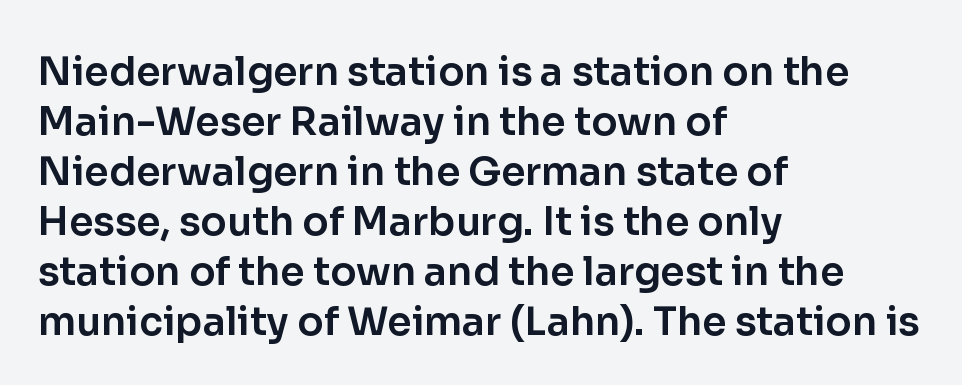
The image shows 39 px sans-serif type, upright; set left-aligned, normal line spacing (1.28x), normal letter spacing, not underlined; low stroke contrast and a medium x-height.
